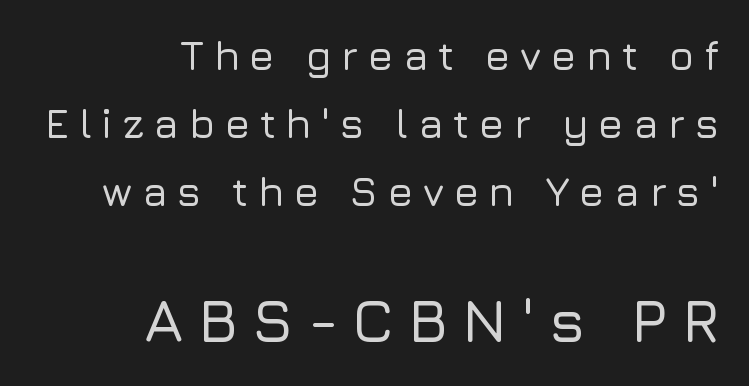
Tracking value appears strongly positive — letters spread wide. The passage shown is typed in a proportional face where columns would drift. Note: no serifs on the glyphs. Of the two passages, the one underneath uses the larger point size. Underlining? Definitely not there. Casual observation: everything's shoved over to the right.
